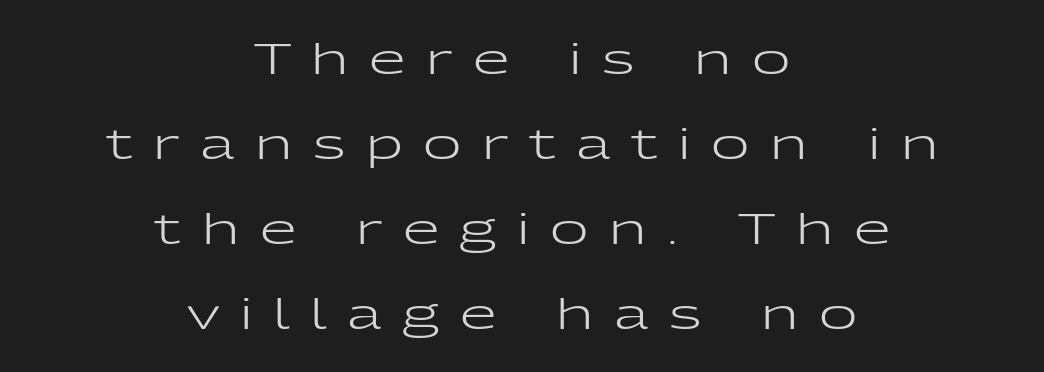
The image shows 42 px regular-weight, wide sans-serif type, upright; set centered, loose line spacing (2.02x), unusually wide letter spacing (+0.49 em), not underlined; low stroke contrast and a medium x-height.
